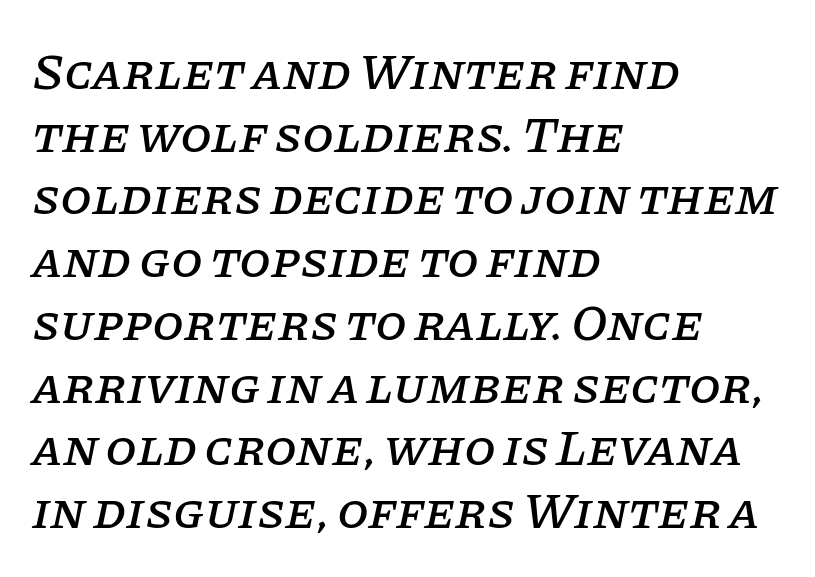
This rendering features lettering with no underline. Does the type have serifs? Yes, each stem ends in a small foot. The face used here has a pronounced slope to its letters. The paragraph shown leans on its left margin. This rendering leaves character spacing at its baseline value. Is this a fixed-width face? No — the glyphs have proportional, varying widths.
